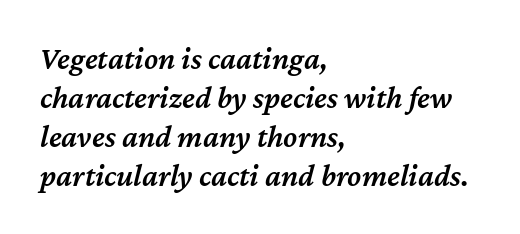
{"italic": "yes", "lean": "right", "slant_degrees": 12, "bold": "semi", "weight": "semibold", "width": "normal", "stroke_contrast": "medium", "x_height": "medium", "monospaced": "no", "underline": "no", "align": "left", "line_spacing_ratio": 1.22, "letter_spacing": "normal", "letter_spacing_em": 0.0, "glyph_px": 32}
